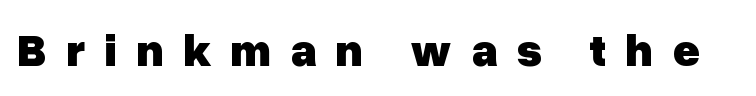
The image shows 46 px heavy sans-serif type, upright; set unusually wide letter spacing (+0.41 em), not underlined; low stroke contrast and a medium x-height.
